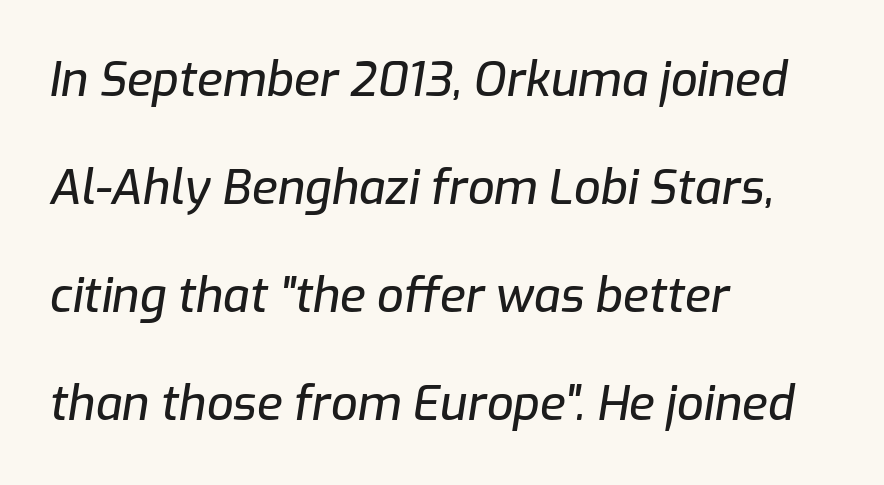
The image shows 47 px text type, italic (leaning right); set left-aligned, loose line spacing (2.3x), normal letter spacing, not underlined; low stroke contrast and a medium x-height.
